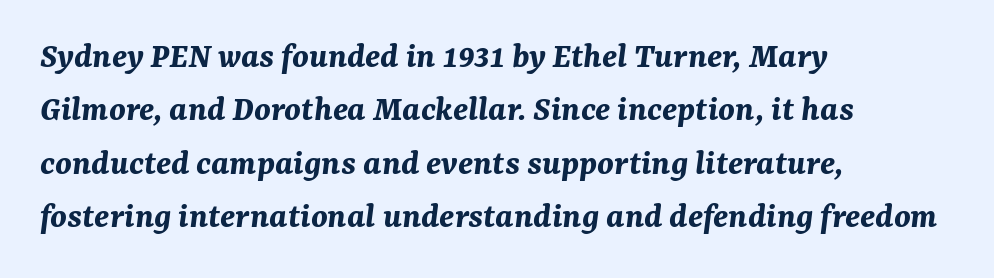
Looking at the ascenders, they clearly lean. Leading: standard. A clean baseline with only descenders dipping below it. These lines keep a tight, regular rhythm from letter to letter. What weight is shown? A full bold with thick strokes.
